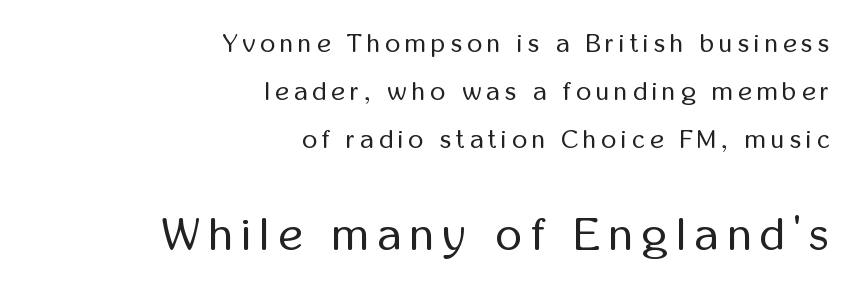
The image shows 46 px regular-weight, condensed sans-serif type, upright; set right-aligned, line spacing 1.85x, unusually wide letter spacing (+0.2 em), not underlined; the second (bottom) block is 1.77x larger; low stroke contrast and a medium x-height.
